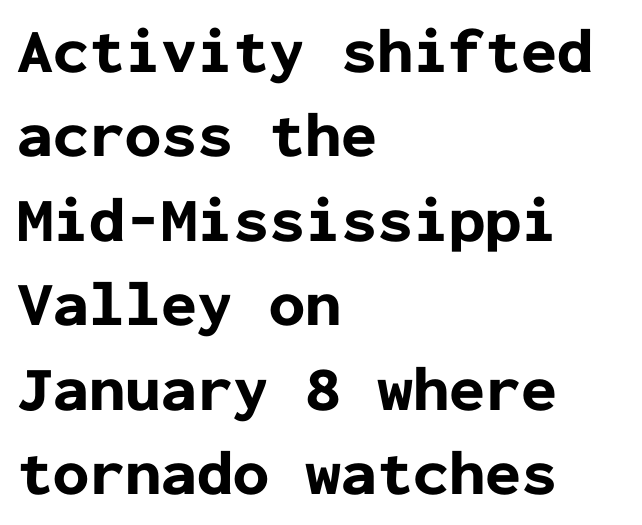
The image shows 64 px bold sans-serif type, upright, monospaced; set left-aligned, normal line spacing (1.32x), normal letter spacing, not underlined; low stroke contrast and a medium x-height.
